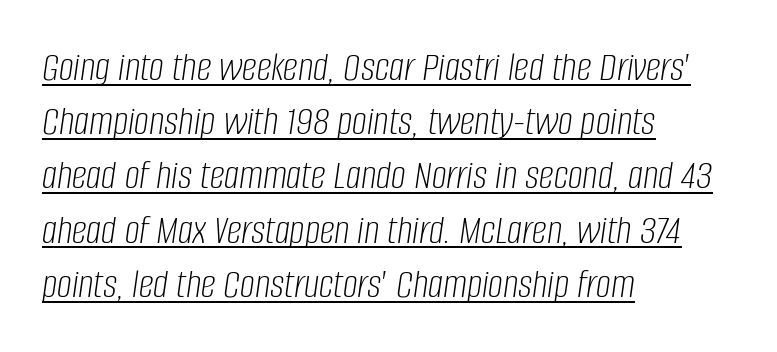
Nothing heavy about these letters — not bold at all. The glyphs look as if they've been sheared to an angle. The rendered words wear a rule along their underside. These lines are set flush left with a ragged right edge. Horizontal bands of white between lines are of average thickness. Glyph-to-glyph distance matches everyday printed text.
